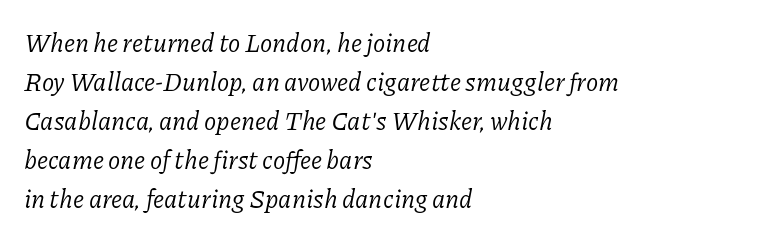
Stems here are at most as thick as an everyday book face. In CSS terms this would be text-align: left. Rendered with sloped, italic letterforms. Evenly set lines give the paragraph a standard silhouette. No word sits above an underline. The rendering keeps characters at their native spacing.
